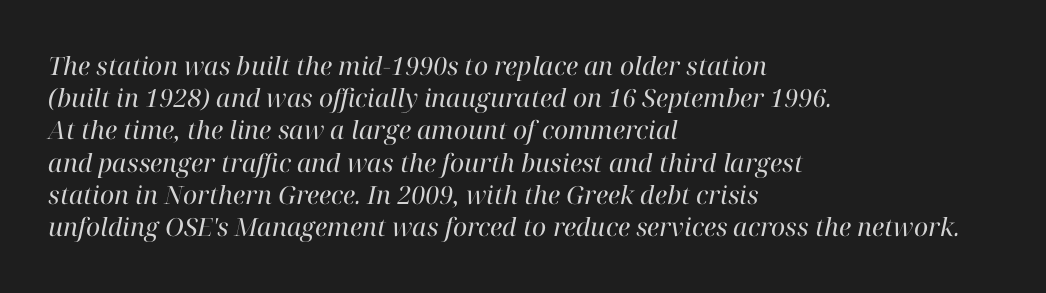
The image shows 25 px text type, italic (leaning right); set left-aligned, normal line spacing (1.29x), normal letter spacing, not underlined.
